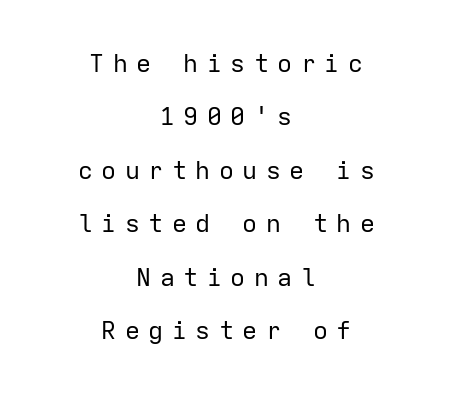
The image shows 25 px text type, upright; set centered, loose line spacing (2.14x), unusually wide letter spacing (+0.34 em), not underlined.
